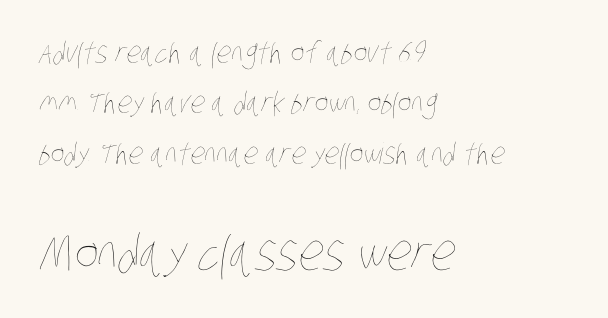
{"bold": "no", "weight": "thin", "width": "condensed", "stroke_contrast": "low", "x_height": "large", "monospaced": "no", "underline": "no", "align": "left", "line_spacing_ratio": 1.74, "letter_spacing": "normal", "letter_spacing_em": 0.0, "larger_block": "second", "size_ratio": 1.72, "glyph_px": 50}
